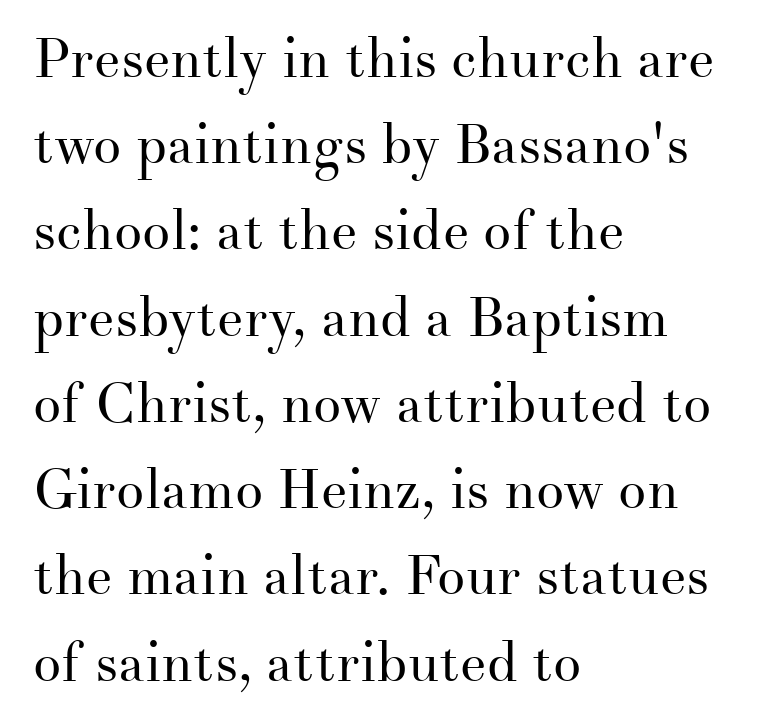
The image shows 56 px regular-weight serif type, upright; set left-aligned, normal line spacing (1.54x), normal letter spacing, not underlined; medium stroke contrast and a small x-height.
